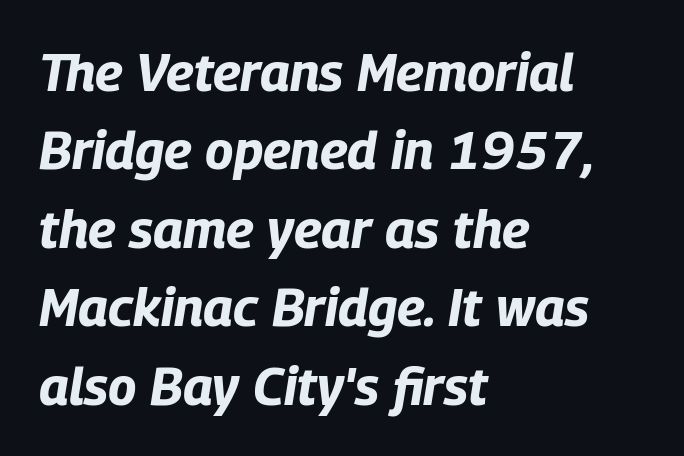
{"italic": "yes", "lean": "right", "slant_degrees": 9, "bold": "yes", "weight": "bold", "width": "condensed", "stroke_contrast": "low", "x_height": "large", "monospaced": "no", "underline": "no", "align": "left", "line_spacing": "normal", "line_spacing_ratio": 1.48, "letter_spacing": "normal", "letter_spacing_em": 0.0, "glyph_px": 53}
